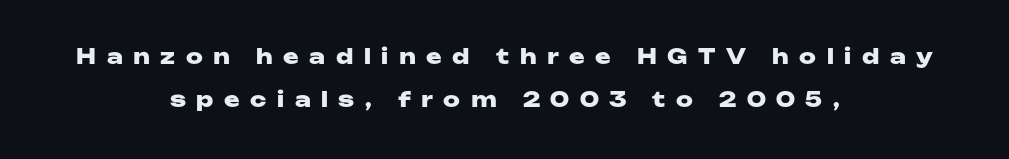
The image shows 21 px bold type, upright; set centered, loose line spacing (2.06x), unusually wide letter spacing (+0.5 em), not underlined.
